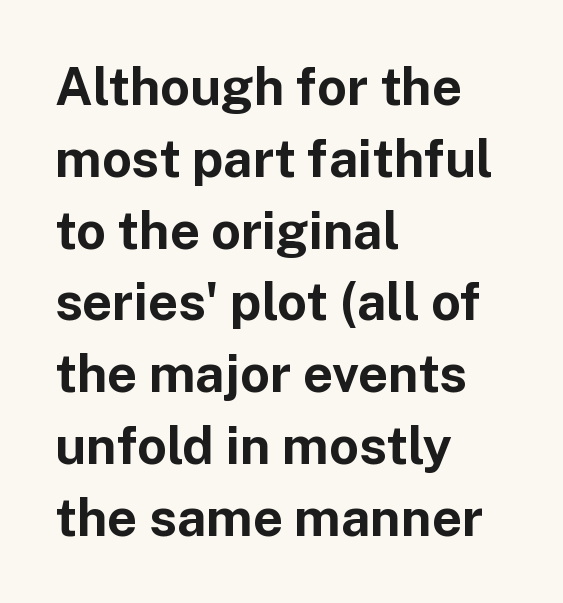
The image shows 52 px bold sans-serif type, upright; set left-aligned, normal line spacing (1.38x), normal letter spacing, not underlined; low stroke contrast and a medium x-height.
